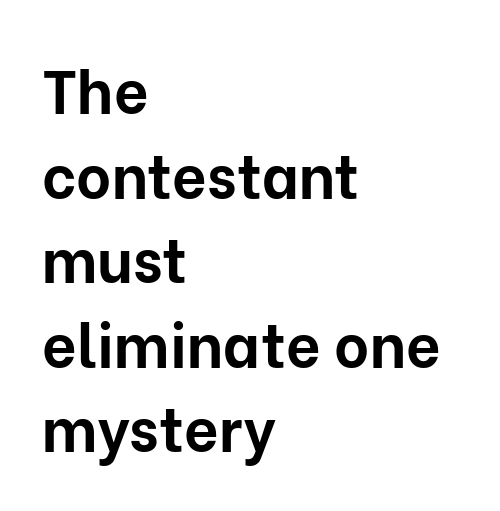
Q: Is the text bold? A: Yes.
Q: Is the text italic (slanted)? A: No, it is upright.
Q: Is the typeface a serif or a sans-serif typeface? A: Sans-serif.
Q: Is the text underlined? A: No.
Q: How is the paragraph aligned? A: Left-aligned.
Q: Is the spacing between letters normal or unusually wide? A: Normal.
Q: Is the spacing between lines tight, normal or loose? A: Normal.
Q: Width (condensed, normal, or wide)? A: Normal.
Q: Stroke contrast? A: Low.
Q: x-height? A: Medium.
Q: Monospaced? A: No.
